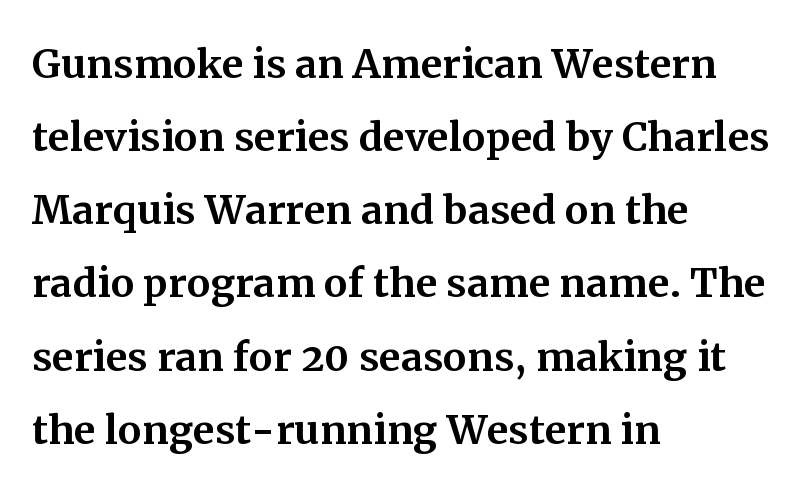
The baseline area is clear. A typesetter would call this proportional, since set widths differ per character. The setting favours the left margin, as ordinary paragraphs usually do. Look at the tracking — it's just the regular setting, nothing added. Evenly set lines give the paragraph a standard silhouette. Designer's note — italics off, roman on.
